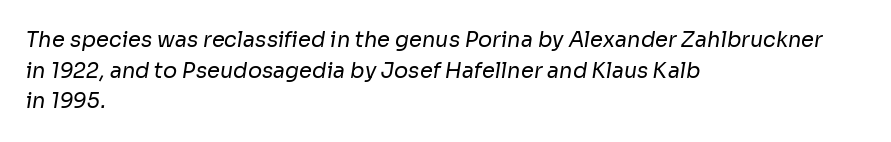
Is this a heavy cut? Hardly; it is regular or lighter. Type without underlining. Evenly set lines give the paragraph a standard silhouette. In CSS terms this would be text-align: left.
